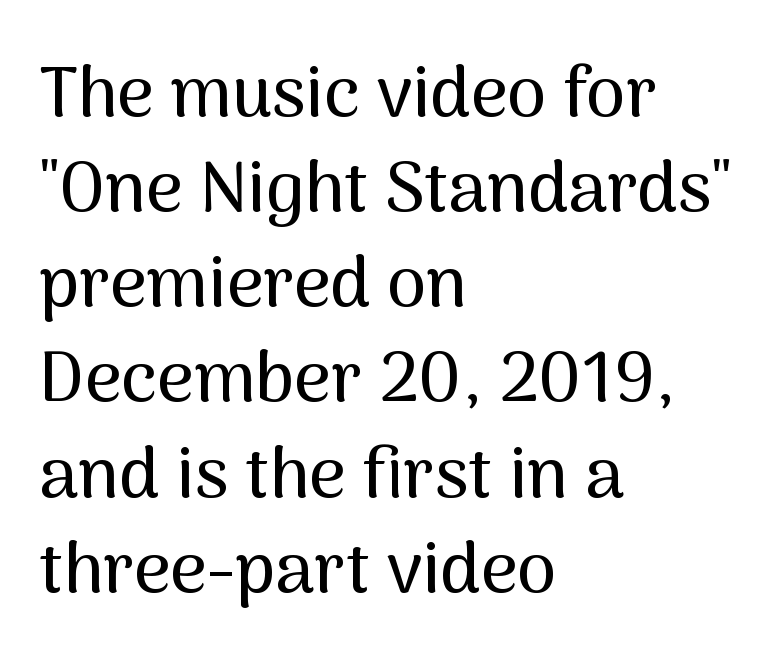
{"serif": "no", "italic": "no", "width": "normal", "stroke_contrast": "medium", "x_height": "medium", "monospaced": "no", "underline": "no", "align": "left", "line_spacing": "normal", "line_spacing_ratio": 1.34, "letter_spacing": "normal", "letter_spacing_em": 0.0, "glyph_px": 71}
